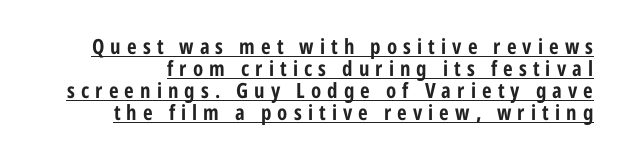
The image shows 21 px bold type, upright; set tight line spacing (1.05x), unusually wide letter spacing (+0.29 em), underlined.
